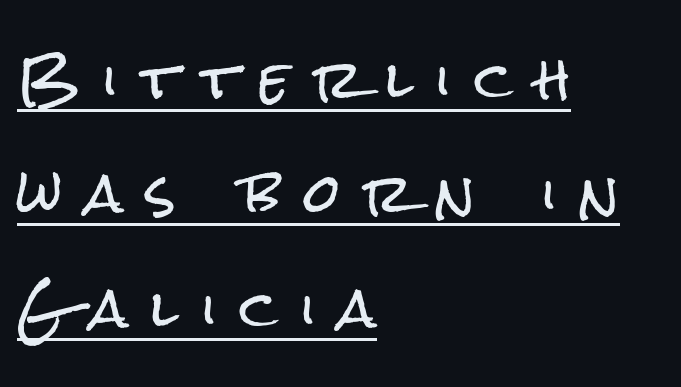
Q: Is the text italic (slanted)? A: No, it is upright.
Q: Is the typeface a serif or a sans-serif typeface? A: Sans-serif.
Q: Is the text underlined? A: Yes.
Q: How is the paragraph aligned? A: Left-aligned.
Q: Is the spacing between letters normal or unusually wide? A: Unusually wide.
Q: Is the spacing between lines tight, normal or loose? A: Loose.
Q: Width (condensed, normal, or wide)? A: Condensed.
Q: Stroke contrast? A: Low.
Q: x-height? A: Medium.
Q: Monospaced? A: No.
